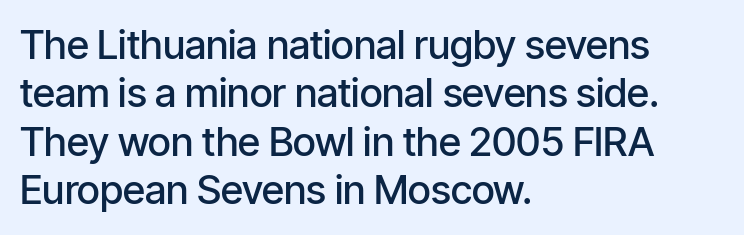
Q: Is the text bold? A: Semi-bold.
Q: Is the text italic (slanted)? A: No, it is upright.
Q: Is the typeface a serif or a sans-serif typeface? A: Sans-serif.
Q: Is the text underlined? A: No.
Q: How is the paragraph aligned? A: Left-aligned.
Q: Is the spacing between letters normal or unusually wide? A: Normal.
Q: Width (condensed, normal, or wide)? A: Condensed.
Q: Stroke contrast? A: Low.
Q: x-height? A: Medium.
Q: Monospaced? A: No.
